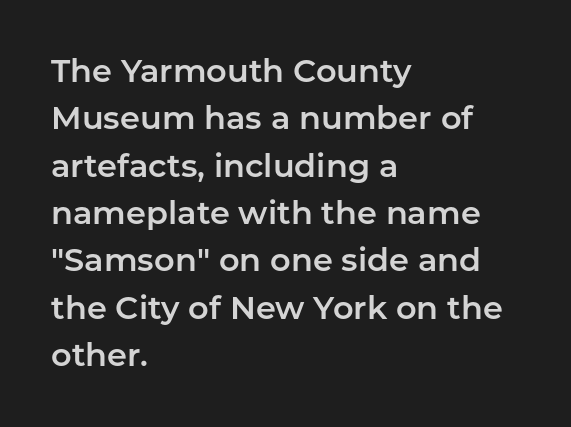
Q: Is the text italic (slanted)? A: No, it is upright.
Q: Is the typeface a serif or a sans-serif typeface? A: Sans-serif.
Q: Is the text underlined? A: No.
Q: How is the paragraph aligned? A: Left-aligned.
Q: Is the spacing between letters normal or unusually wide? A: Normal.
Q: Is the spacing between lines tight, normal or loose? A: Normal.
Q: Width (condensed, normal, or wide)? A: Normal.
Q: Stroke contrast? A: Low.
Q: x-height? A: Medium.
Q: Monospaced? A: No.
